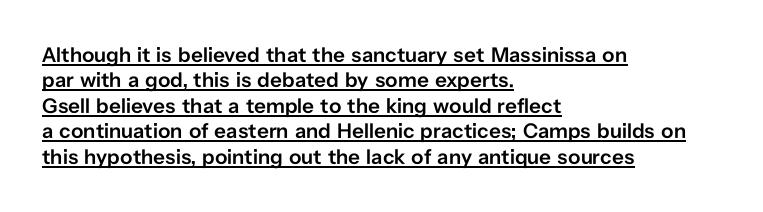
This sample uses an upright cut, with every glyph sitting square on the baseline. Tracking here is standard; glyphs follow each other at the usual distance. The rag falls on the right side of this text block. Set as a demibold, roughly 600 on the weight scale. Emphasis is given by a line drawn under the lettering.
